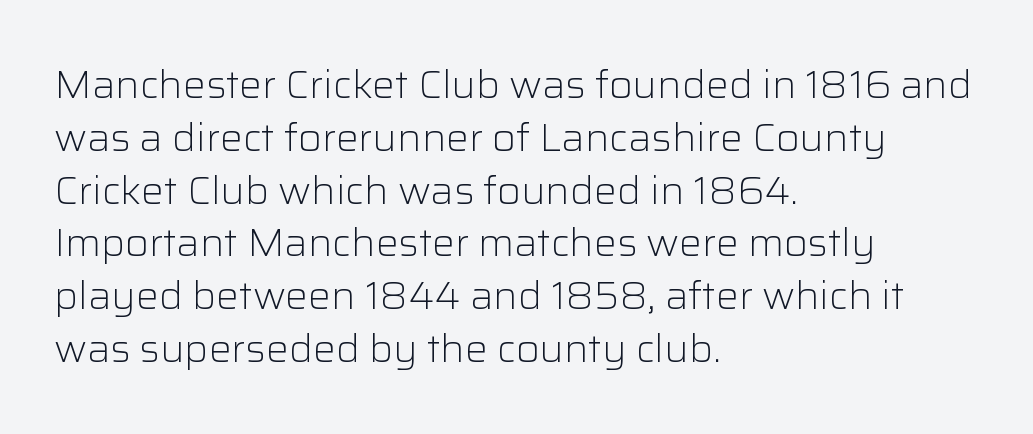
These lines were composed using upright roman letters. Does the type have serifs? No, each stem ends abruptly. Does extra space separate the letters? No, they use regular spacing. The rendering uses a moderate line-height, typical for paragraphs. Underlining? Definitely not there. The weight would be labelled regular, book, light, or lighter still.
